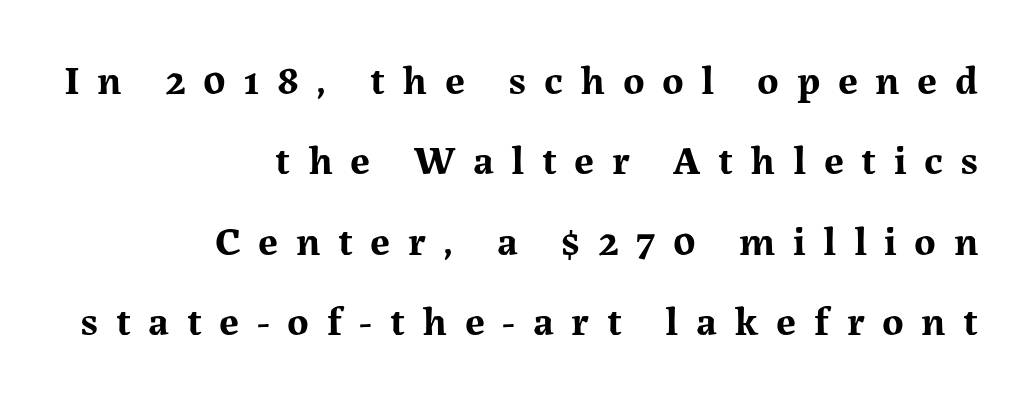
Q: Is the text bold? A: Yes.
Q: Is the text italic (slanted)? A: No, it is upright.
Q: Is the typeface a serif or a sans-serif typeface? A: Serif.
Q: Is the text underlined? A: No.
Q: How is the paragraph aligned? A: Right-aligned.
Q: Is the spacing between letters normal or unusually wide? A: Unusually wide.
Q: Is the spacing between lines tight, normal or loose? A: Loose.
Q: Width (condensed, normal, or wide)? A: Normal.
Q: Stroke contrast? A: Medium.
Q: x-height? A: Medium.
Q: Monospaced? A: No.
